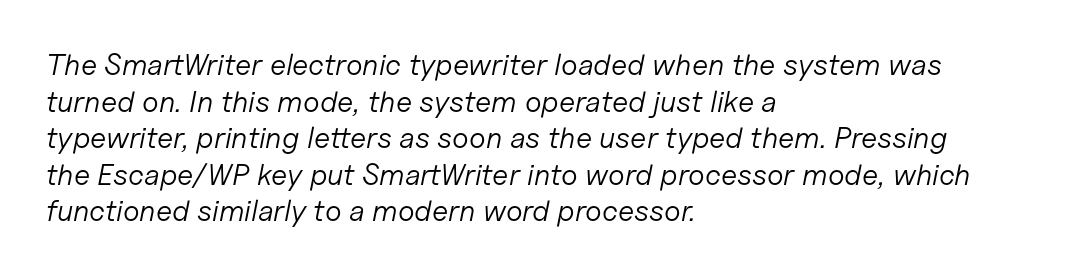
The image shows 30 px light type, italic (leaning right); set left-aligned, line spacing 1.22x, normal letter spacing, not underlined; low stroke contrast and a medium x-height.
